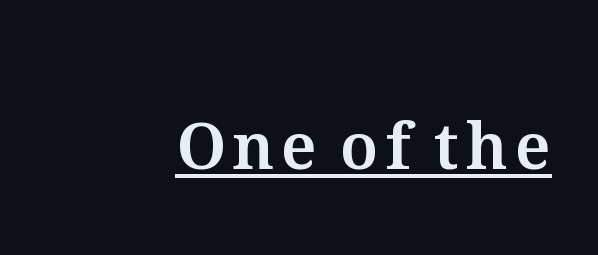
Honestly, the underline is the first thing you notice here. The paragraph shown leans on its right margin. Every stem runs plumb, perpendicular to the baseline. Character widths vary here, with narrow letters taking less room than wide ones.
